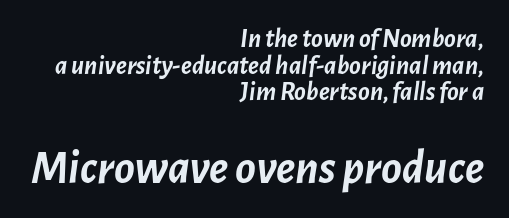
Q: Is the text bold? A: Yes.
Q: Is the text italic (slanted)? A: Yes, it leans right by about 7 degrees.
Q: Is the text underlined? A: No.
Q: How is the paragraph aligned? A: Right-aligned.
Q: Is the spacing between letters normal or unusually wide? A: Normal.
Q: Is the spacing between lines tight, normal or loose? A: Tight.
Q: Which block of text is set in a larger size, the first (top) or the second (bottom)? A: The second (bottom) one.
Q: Width (condensed, normal, or wide)? A: Normal.
Q: Stroke contrast? A: Low.
Q: x-height? A: Medium.
Q: Monospaced? A: No.
